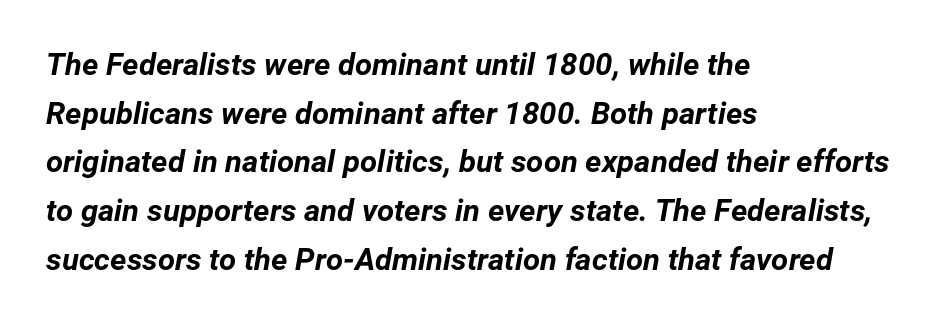
Visually the block forms a straight wall on the left and a jagged coastline on the right. The typesetting leans heavy: a genuine bold. This sample keeps an unexceptional amount of space between lines. Is this a fixed-width face? No — the glyphs have proportional, varying widths.
